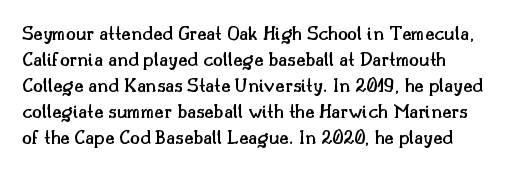
The vertical gap from one line to the next is medium. Summary of weight: moderately heavy, a semibold. Caption: standard tracking, unaltered. Anything drawn beneath the words? Only blank space. Rendered with straight, roman letterforms.
